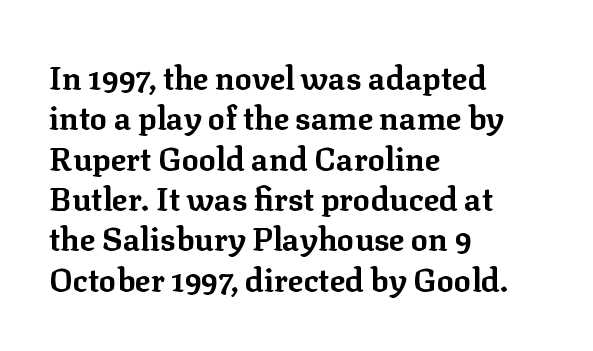
The image shows 32 px bold serif type, upright; set left-aligned, normal line spacing (1.26x), normal letter spacing, not underlined; low stroke contrast and a medium x-height.
